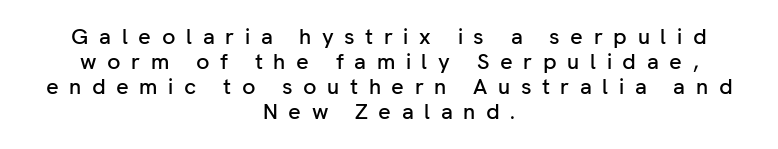
The image shows 22 px text type, upright; set centered, tight line spacing (1.14x), unusually wide letter spacing (+0.48 em), not underlined.
